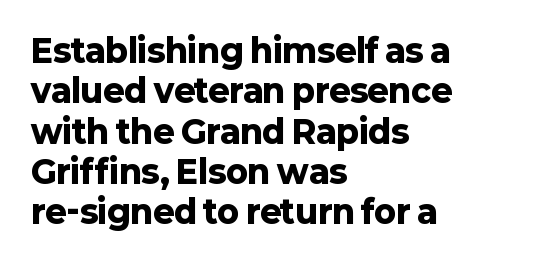
The image shows 32 px heavy sans-serif type, upright; set left-aligned, normal line spacing (1.26x), normal letter spacing, not underlined; low stroke contrast and a medium x-height.
